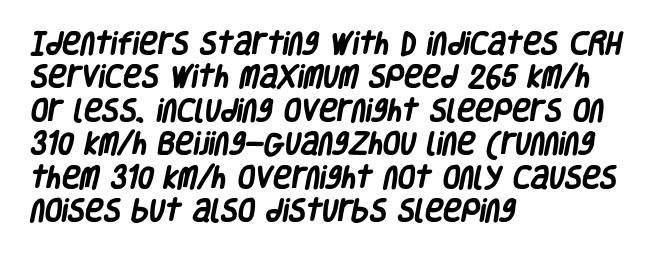
The foot of each line stays bare and open. All the whitespace from short lines collects on the right. Notice how descenders clear the ascenders below comfortably — that's standard leading. Emphasis by weight is at full strength: bold.
